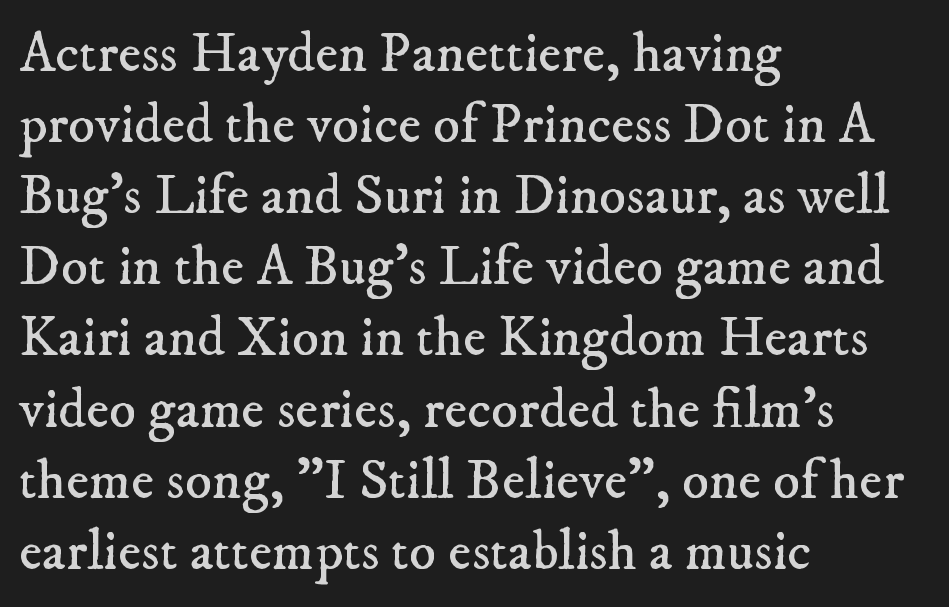
{"serif": "yes", "bold": "no", "weight": "regular", "width": "normal", "stroke_contrast": "low", "x_height": "small", "monospaced": "no", "underline": "no", "align": "left", "line_spacing": "normal", "line_spacing_ratio": 1.27, "letter_spacing": "normal", "letter_spacing_em": 0.0, "glyph_px": 56}
